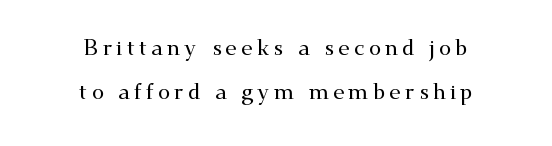
{"italic": "no", "underline": "no", "align": "center", "line_spacing": "loose", "line_spacing_ratio": 2.02, "glyph_px": 22}
